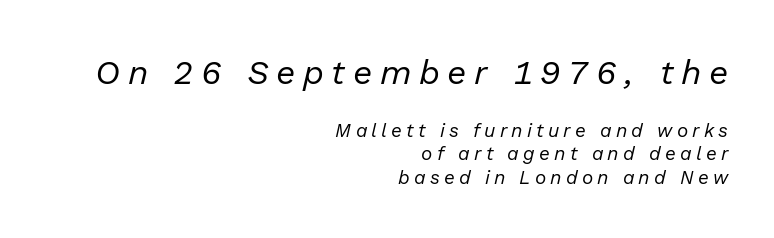
Visually, the top section dominates because its glyphs are scaled up. Students, note that the glyphs here are deliberately spaced far apart. Normally led — the rows are evenly, conventionally spaced. The zone under the glyphs is completely vacant. Rendered with sloped, italic letterforms. Ink coverage per letter is moderate at most.
